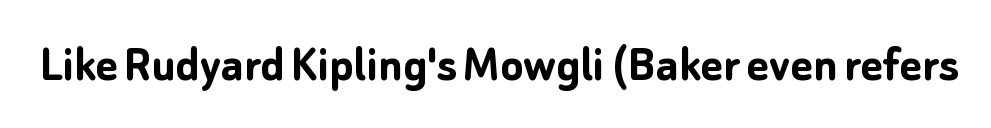
Q: Is the text bold? A: Yes.
Q: Is the text italic (slanted)? A: No, it is upright.
Q: Is the typeface a serif or a sans-serif typeface? A: Sans-serif.
Q: Is the text underlined? A: No.
Q: Is the spacing between letters normal or unusually wide? A: Normal.
Q: Width (condensed, normal, or wide)? A: Normal.
Q: Stroke contrast? A: Low.
Q: x-height? A: Medium.
Q: Monospaced? A: No.
